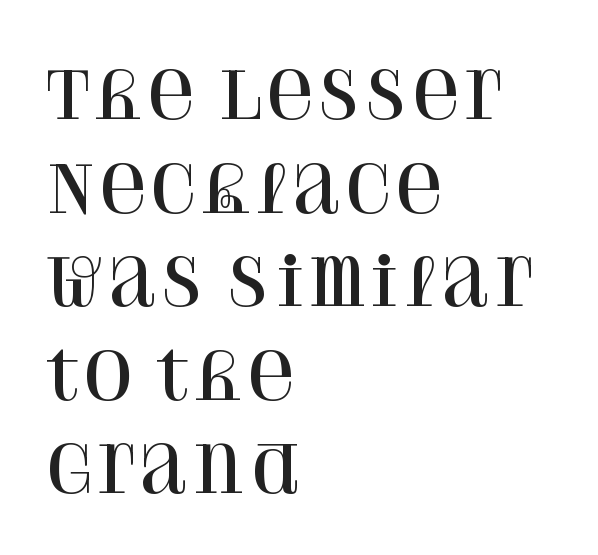
The image shows 65 px serif type, upright; set left-aligned, normal line spacing (1.44x), normal letter spacing, not underlined; high stroke contrast and a large x-height.
